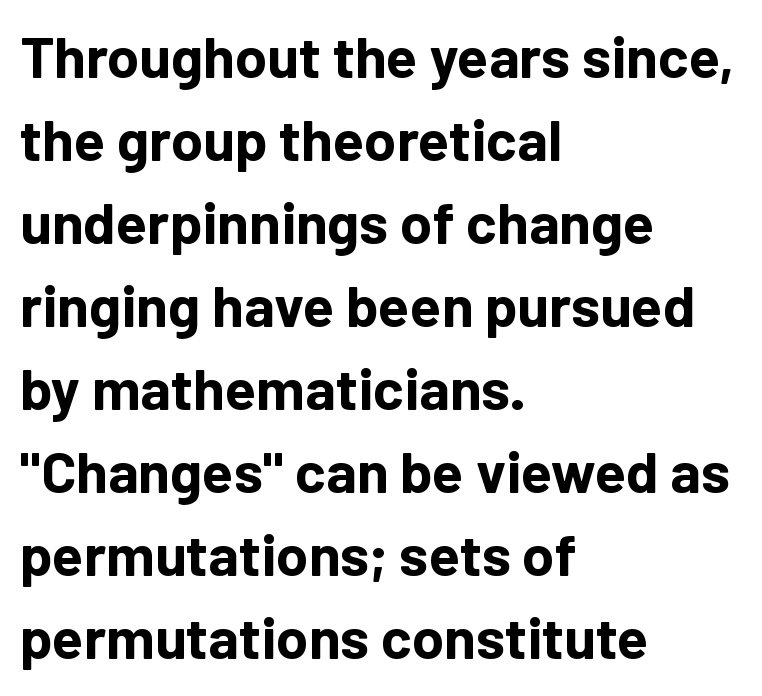
Left-aligned paragraph, ragged on the right. Here the designer chose a conventional face with non-uniform glyph widths. Nothing unusual about the tracking: characters are spaced as the font intends. Compared with typical paragraphs, the rows here are spaced about the same.
